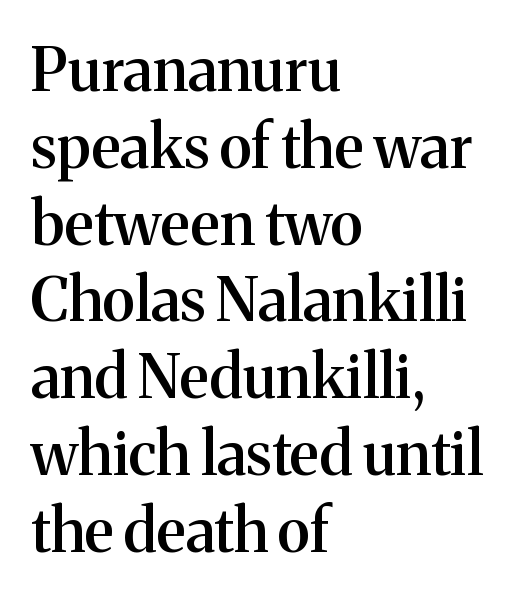
Lines of text with bare space underneath. The lines in this sample share a left origin and differ only in where they stop. Vertical strokes here are truly vertical. The rendering keeps characters at their native spacing. The passage shown stacks its lines at a standard gap.
